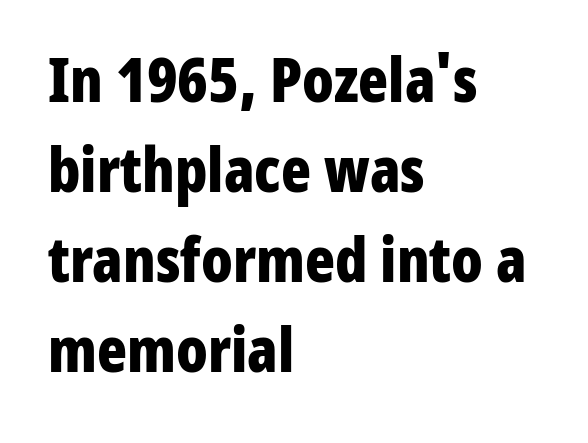
{"serif": "no", "italic": "no", "bold": "yes", "weight": "bold", "width": "condensed", "stroke_contrast": "low", "x_height": "medium", "monospaced": "no", "underline": "no", "align": "left", "line_spacing": "normal", "line_spacing_ratio": 1.45, "letter_spacing": "normal", "letter_spacing_em": 0.0, "glyph_px": 62}
